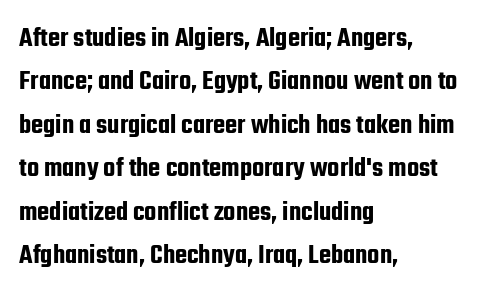
Each line starts at the same left margin while the right side varies. Tall strokes in this sample are plumb rather than angled. Is this a sans? Yes — the strokes have no serifs. Compared with typical body copy, the letter spacing here is the same. Regular leading.
